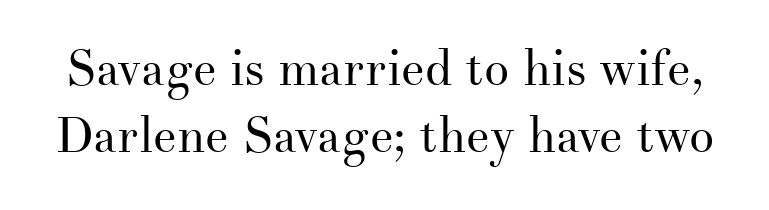
Q: Is the text bold? A: No.
Q: Is the text italic (slanted)? A: No, it is upright.
Q: Is the typeface a serif or a sans-serif typeface? A: Serif.
Q: Is the text underlined? A: No.
Q: Is the spacing between letters normal or unusually wide? A: Normal.
Q: Is the spacing between lines tight, normal or loose? A: Normal.
Q: Width (condensed, normal, or wide)? A: Normal.
Q: Stroke contrast? A: Medium.
Q: x-height? A: Small.
Q: Monospaced? A: No.
